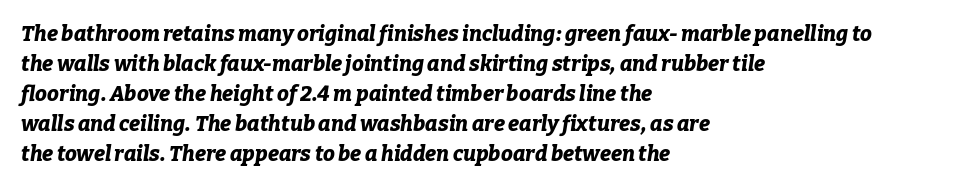
These words are printed bold, with thick strokes throughout. Honestly, there is no underline to notice here at all. These lines are set flush left with a ragged right edge. The glyphs look as if they've been sheared to an angle.
